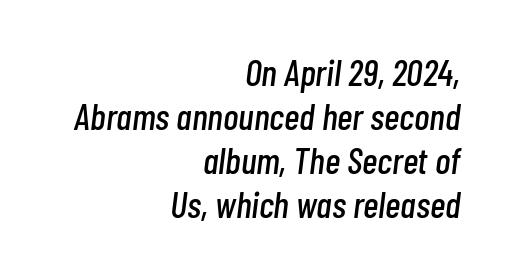
The image shows 37 px condensed type, italic (leaning right); set right-aligned, line spacing 1.19x, normal letter spacing, not underlined; low stroke contrast and a medium x-height.
